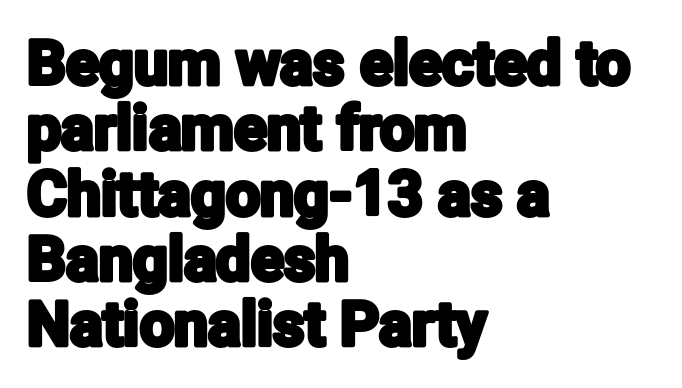
The specimen omits any rule beneath the text block's lines. Ascenders rise straight up at ninety degrees. Reading down the block, your eye returns to a fixed left position each line. Varying glyph widths throughout — classic text-font behaviour. These lines huddle together more closely than default settings would place them.
